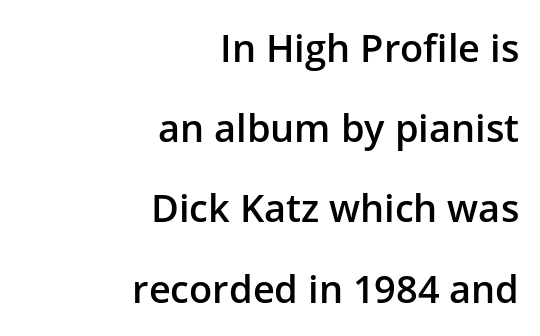
{"serif": "no", "italic": "no", "bold": "semi", "weight": "semibold", "width": "normal", "stroke_contrast": "low", "x_height": "medium", "monospaced": "no", "underline": "no", "align": "right", "line_spacing": "loose", "line_spacing_ratio": 2.11, "letter_spacing": "normal", "letter_spacing_em": 0.0, "glyph_px": 38}
